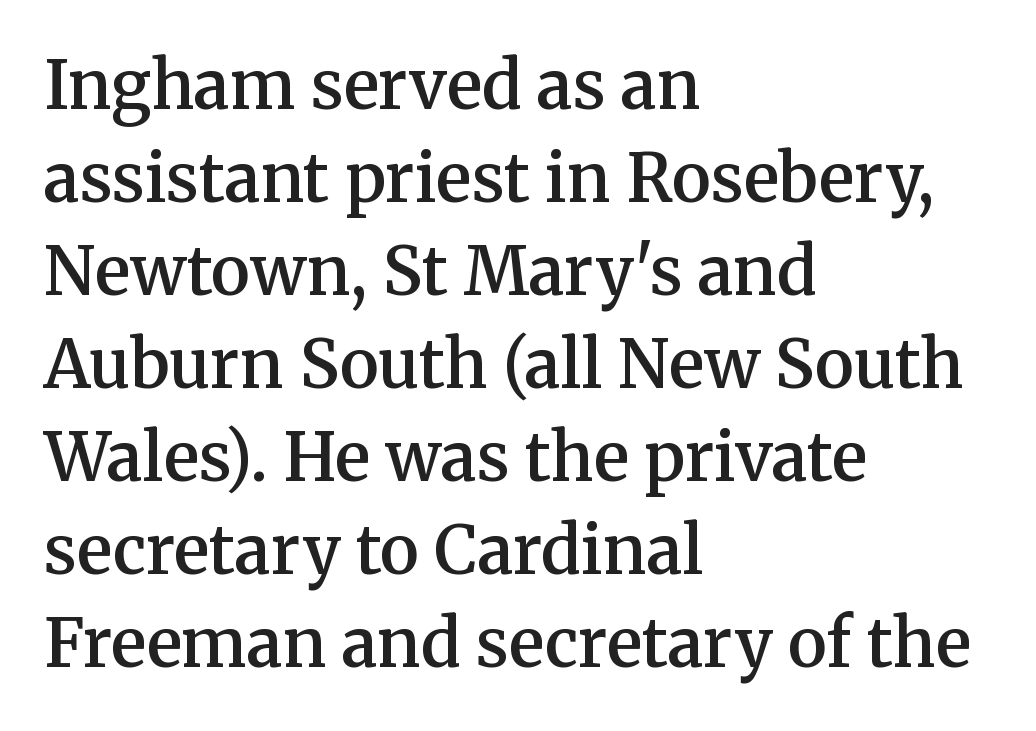
The image shows 66 px semibold serif type, upright; set left-aligned, normal line spacing (1.41x), normal letter spacing, not underlined; medium stroke contrast and a medium x-height.
